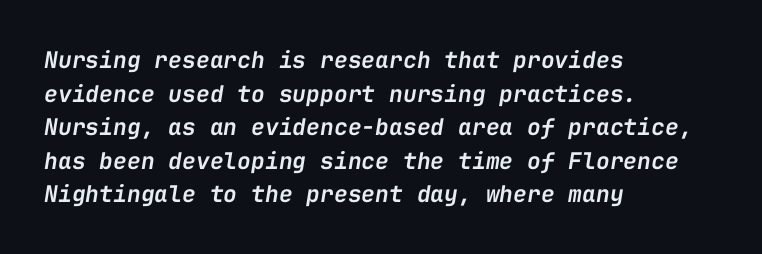
Does the weight exceed regular? Yes, but only to semibold. The typography opts for an oblique posture over an upright one. Each row of text sits above clean, open space. A classic flush-left, rag-right setting is used for this passage. Students, observe: this is what conventionally led text looks like. Between one letter and the next there's only the usual sliver of space.
